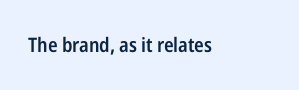
{"italic": "no", "bold": "semi", "underline": "no", "letter_spacing": "normal", "letter_spacing_em": 0.0, "glyph_px": 20}
